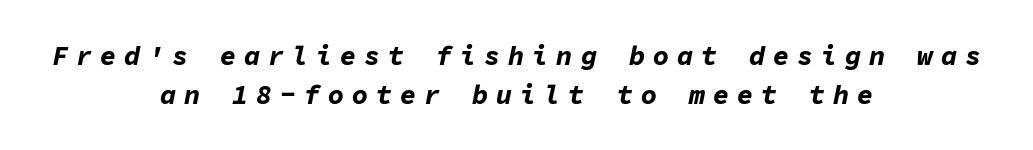
Yep, that's italic — everything's leaning. Loose tracking; the words dissolve into strings of separated letters. Each line is balanced around a shared central axis. Check the space under the baseline: it is left empty. On the weight axis this lands at bold, roughly 700. The leading is moderate, giving the passage an even texture.
